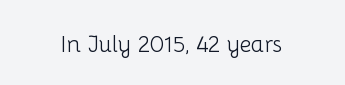
A roman cut, with each character standing at attention. Heft: none added — not bold. Notice how the passage keeps no hard edge, just a central spine. The rendering keeps characters at their native spacing. Nobody drew a line under any word here.
